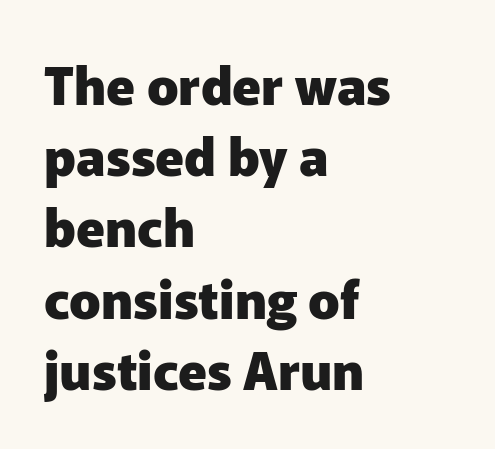
Q: Is the text bold? A: Yes.
Q: Is the text italic (slanted)? A: No, it is upright.
Q: Is the typeface a serif or a sans-serif typeface? A: Sans-serif.
Q: Is the text underlined? A: No.
Q: How is the paragraph aligned? A: Left-aligned.
Q: Is the spacing between letters normal or unusually wide? A: Normal.
Q: Is the spacing between lines tight, normal or loose? A: Normal.
Q: Width (condensed, normal, or wide)? A: Normal.
Q: Stroke contrast? A: Low.
Q: x-height? A: Medium.
Q: Monospaced? A: No.
